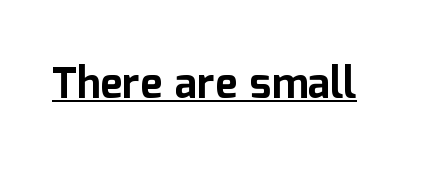
Q: Is the text bold? A: Yes.
Q: Is the text italic (slanted)? A: No, it is upright.
Q: Is the typeface a serif or a sans-serif typeface? A: Sans-serif.
Q: Is the text underlined? A: Yes.
Q: Is the spacing between letters normal or unusually wide? A: Normal.
Q: Width (condensed, normal, or wide)? A: Normal.
Q: Stroke contrast? A: Low.
Q: x-height? A: Medium.
Q: Monospaced? A: No.
